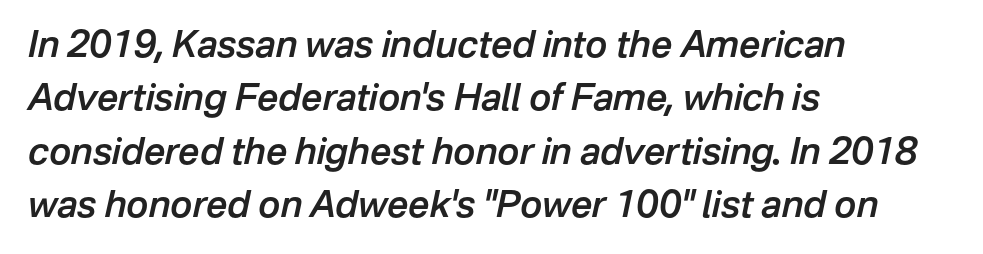
The image shows 37 px semibold type, italic (leaning right); set left-aligned, normal line spacing (1.44x), normal letter spacing, not underlined; low stroke contrast and a medium x-height.
